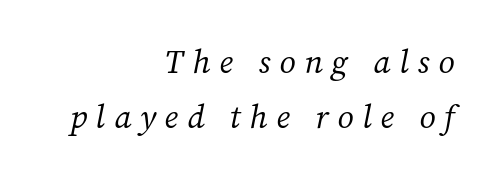
{"serif": "yes", "italic": "yes", "lean": "right", "slant_degrees": 12, "bold": "no", "weight": "regular", "width": "normal", "stroke_contrast": "medium", "x_height": "medium", "monospaced": "no", "underline": "no", "align": "right", "line_spacing": "normal", "line_spacing_ratio": 1.67, "letter_spacing": "wide", "letter_spacing_em": 0.27, "glyph_px": 33}
